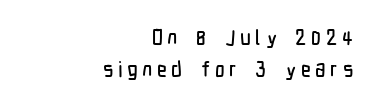
Every row of glyphs terminates at an identical x-position on the right. The rendering inserts visible extra space after every character. Type without underlining. Normally led — the rows are evenly, conventionally spaced. Ascenders rise straight up at ninety degrees.
